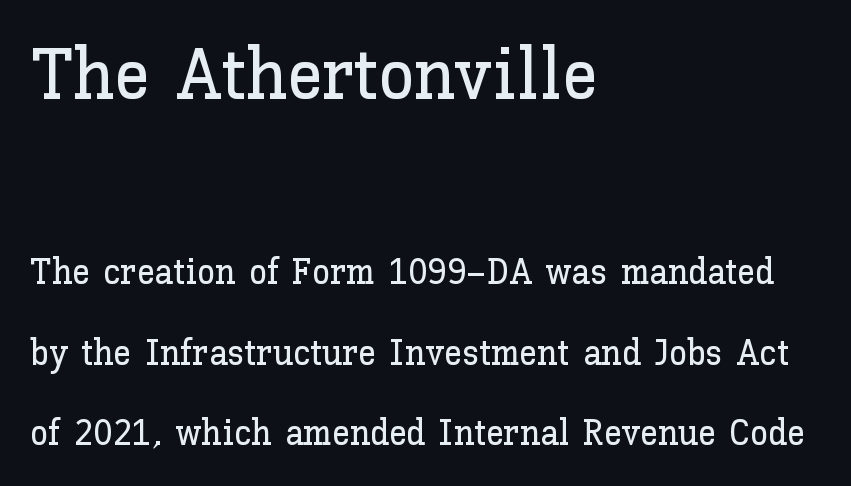
Reading down the block, your eye returns to a fixed left position each line. Letters rest on an invisible, unmarked baseline. Does the lettering tilt? It doesn't — this is upright. You could not count columns in this text — the font is proportionally spaced. Standard letterfit; no display-style spreading of the glyphs.
